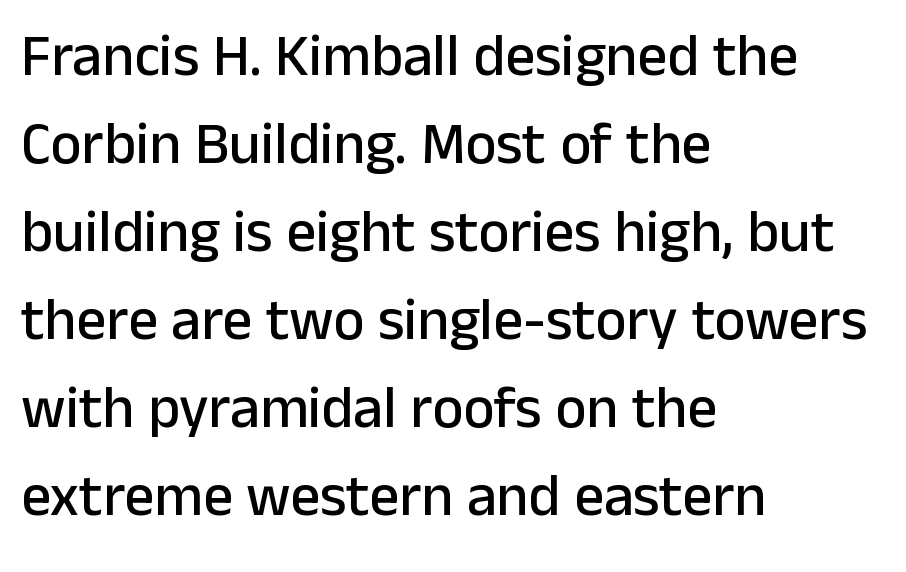
{"serif": "no", "italic": "no", "width": "normal", "stroke_contrast": "low", "x_height": "medium", "monospaced": "no", "underline": "no", "align": "left", "line_spacing": "normal", "line_spacing_ratio": 1.49, "letter_spacing": "normal", "letter_spacing_em": 0.0, "glyph_px": 59}
